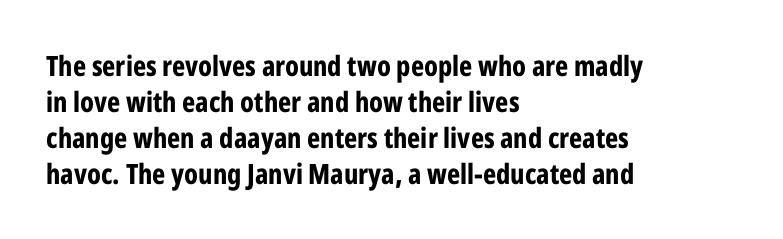
{"serif": "no", "italic": "no", "bold": "yes", "weight": "bold", "width": "condensed", "stroke_contrast": "low", "x_height": "medium", "monospaced": "no", "underline": "no", "align": "left", "line_spacing": "normal", "line_spacing_ratio": 1.28, "letter_spacing": "normal", "letter_spacing_em": 0.0, "glyph_px": 28}
